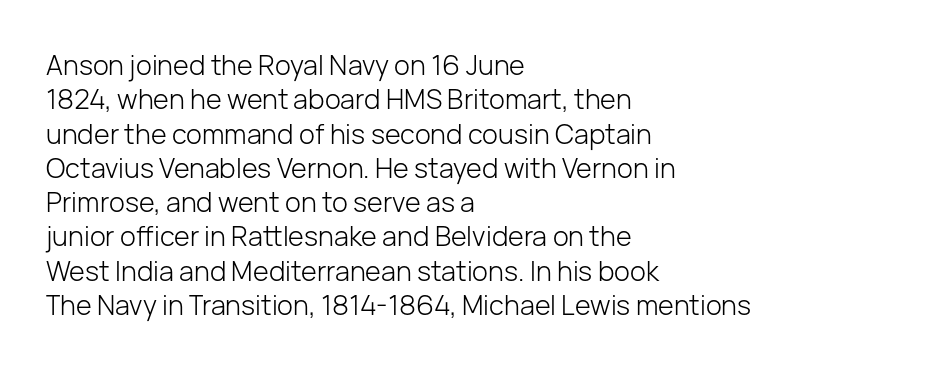
{"italic": "no", "bold": "no", "underline": "no", "align": "left", "line_spacing": "normal", "line_spacing_ratio": 1.27, "letter_spacing": "normal", "letter_spacing_em": 0.0, "glyph_px": 27}
